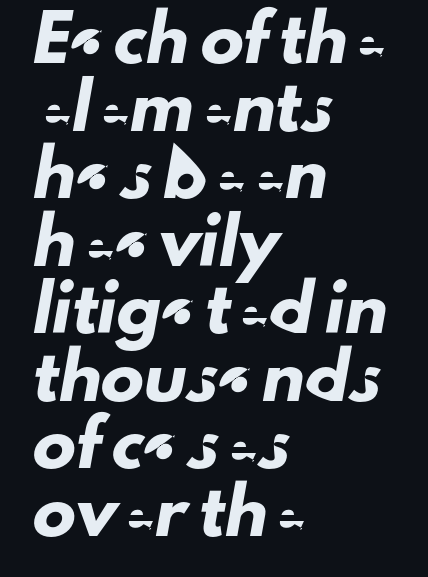
Q: Is the typeface a serif or a sans-serif typeface? A: Sans-serif.
Q: Is the text underlined? A: No.
Q: How is the paragraph aligned? A: Left-aligned.
Q: Is the spacing between letters normal or unusually wide? A: Normal.
Q: Is the spacing between lines tight, normal or loose? A: Normal.
Q: Width (condensed, normal, or wide)? A: Normal.
Q: Stroke contrast? A: Low.
Q: x-height? A: Small.
Q: Monospaced? A: No.
